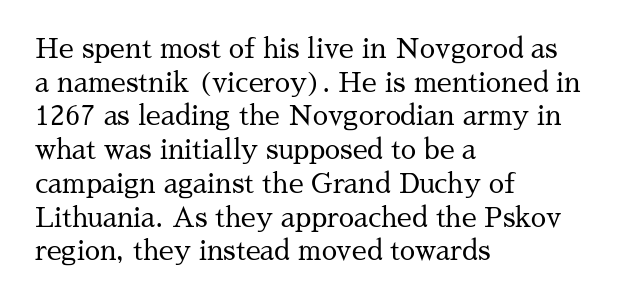
Whoever set this chose a conventional vertical rhythm. Each stroke keeps to a modest, everyday thickness or less. Is there any slant? The stems are plumb. Any mark beneath the type? The region is blank. Horizontal alignment here is leftward, the default for most running prose.
